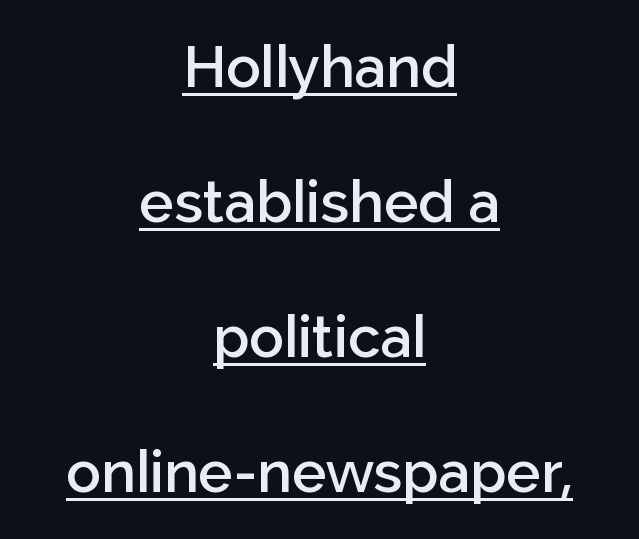
The image shows 58 px semibold sans-serif type, upright; set centered, loose line spacing (2.33x), normal letter spacing, underlined; low stroke contrast and a medium x-height.
